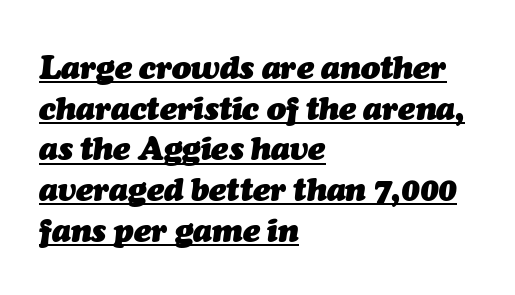
{"italic": "yes", "lean": "right", "slant_degrees": 7, "bold": "yes", "weight": "heavy", "width": "normal", "stroke_contrast": "medium", "x_height": "medium", "monospaced": "no", "underline": "yes", "align": "left", "line_spacing": "normal", "line_spacing_ratio": 1.27, "letter_spacing": "normal", "letter_spacing_em": 0.0, "glyph_px": 32}
